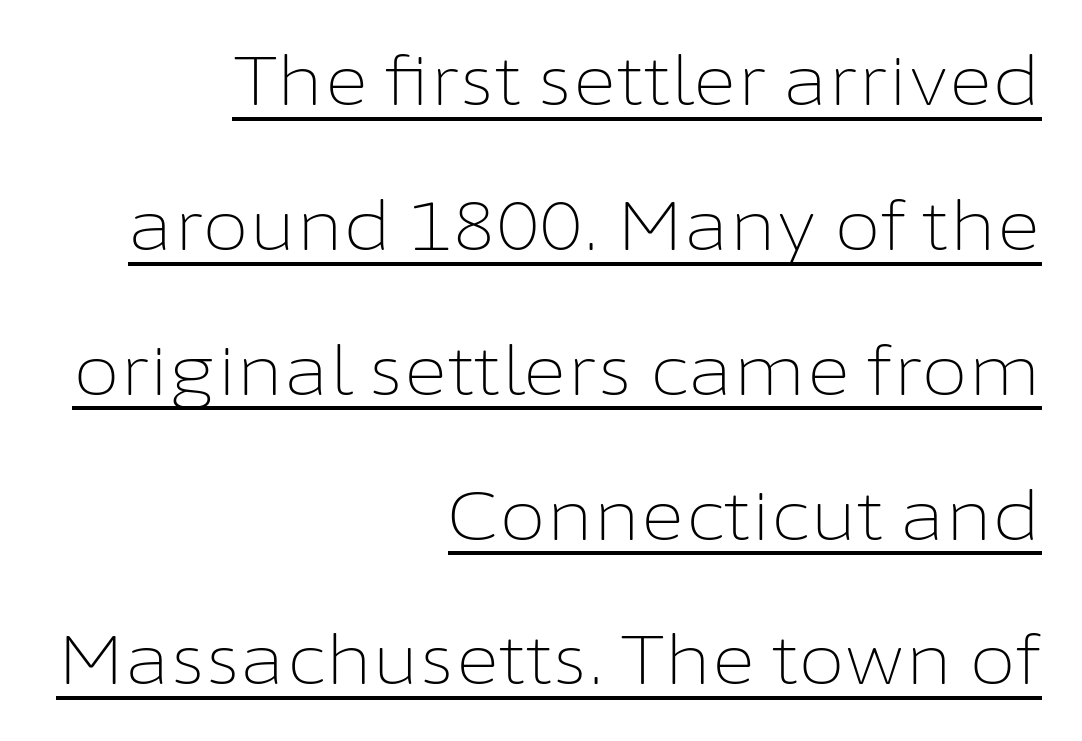
The image shows 68 px light sans-serif type, upright; set right-aligned, loose line spacing (2.13x), normal letter spacing, underlined; low stroke contrast and a medium x-height.
